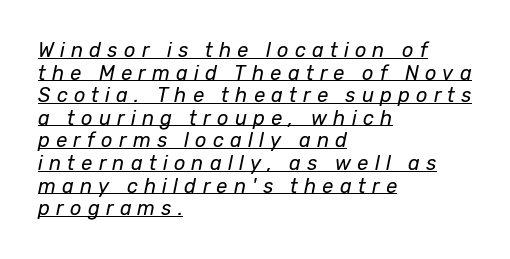
The rendering uses a small line-height, squeezing the rows. Is the type heavy? It reads as light-to-regular instead. Line beginnings align vertically; line endings do not. Emphasis is given by a line drawn under the lettering. Italic: yes, the glyphs are oblique. The letters are spread apart with noticeably loose tracking.
